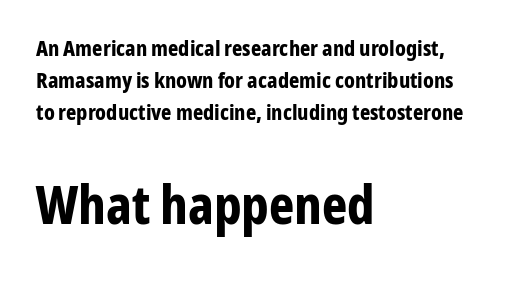
The image shows 54 px bold, condensed sans-serif type, upright; set left-aligned, normal line spacing (1.45x), normal letter spacing, not underlined; the second (bottom) block is 2.45x larger; low stroke contrast and a medium x-height.
